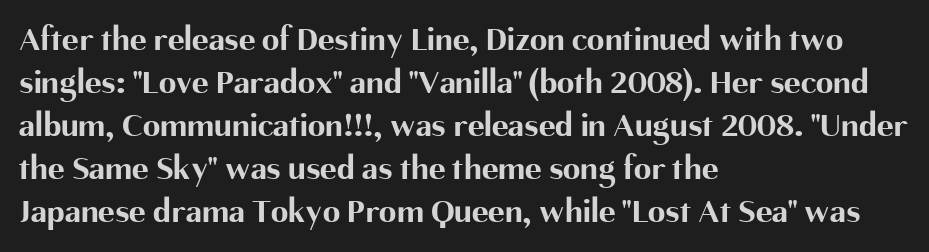
Glance below the letters and you will spot only blank space. Do the characters align in a grid? No, the font is proportional. Plenty of ink on the page — the face is bold. A student would call this left alignment; a typographer would say flush left, rag right. Type style note: lacks serifs.
